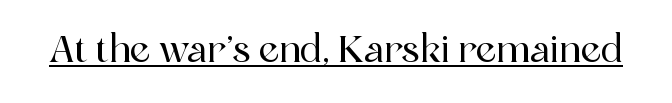
Q: Is the text italic (slanted)? A: No, it is upright.
Q: Is the typeface a serif or a sans-serif typeface? A: Serif.
Q: Is the text underlined? A: Yes.
Q: Is the spacing between letters normal or unusually wide? A: Normal.
Q: Width (condensed, normal, or wide)? A: Normal.
Q: x-height? A: Medium.
Q: Monospaced? A: No.
